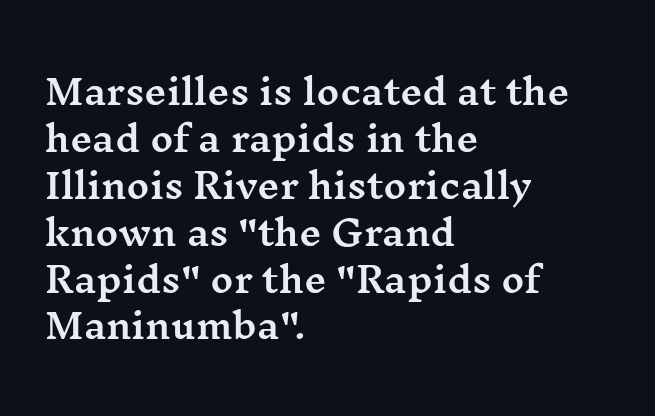
Q: Is the text italic (slanted)? A: No, it is upright.
Q: Is the typeface a serif or a sans-serif typeface? A: Serif.
Q: Is the text underlined? A: No.
Q: How is the paragraph aligned? A: Left-aligned.
Q: Is the spacing between letters normal or unusually wide? A: Normal.
Q: Is the spacing between lines tight, normal or loose? A: Normal.
Q: Width (condensed, normal, or wide)? A: Wide.
Q: Stroke contrast? A: Medium.
Q: x-height? A: Medium.
Q: Monospaced? A: No.
